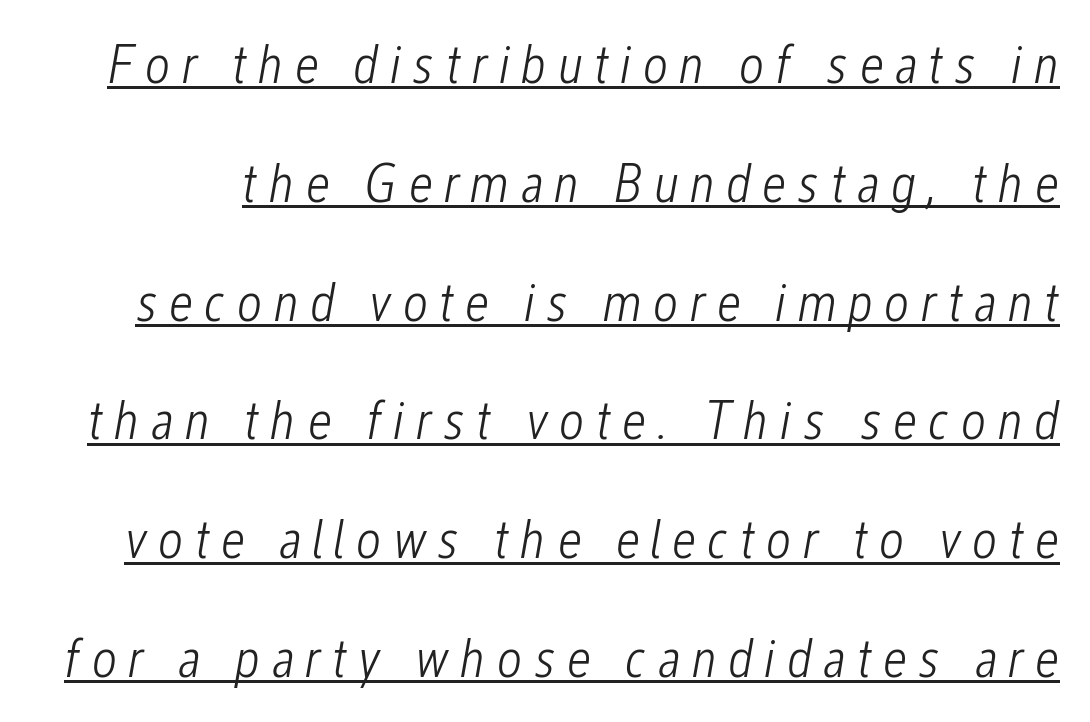
{"italic": "yes", "lean": "right", "slant_degrees": 12, "bold": "no", "weight": "light", "width": "condensed", "stroke_contrast": "low", "x_height": "medium", "monospaced": "no", "underline": "yes", "line_spacing": "loose", "line_spacing_ratio": 2.16, "letter_spacing": "wide", "letter_spacing_em": 0.2, "glyph_px": 55}
